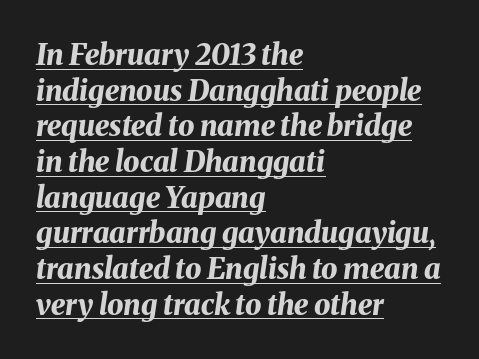
The image shows 29 px bold type, italic (leaning right); set left-aligned, line spacing 1.23x, normal letter spacing, underlined; medium stroke contrast and a medium x-height.
